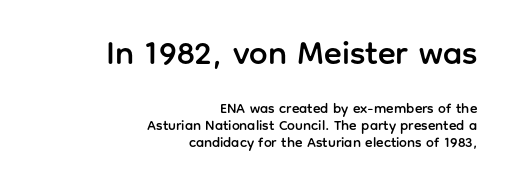
{"serif": "no", "italic": "no", "width": "normal", "stroke_contrast": "low", "x_height": "medium", "monospaced": "no", "underline": "no", "align": "right", "line_spacing_ratio": 1.22, "letter_spacing": "normal", "letter_spacing_em": 0.0, "larger_block": "first", "size_ratio": 2.36, "glyph_px": 33}
